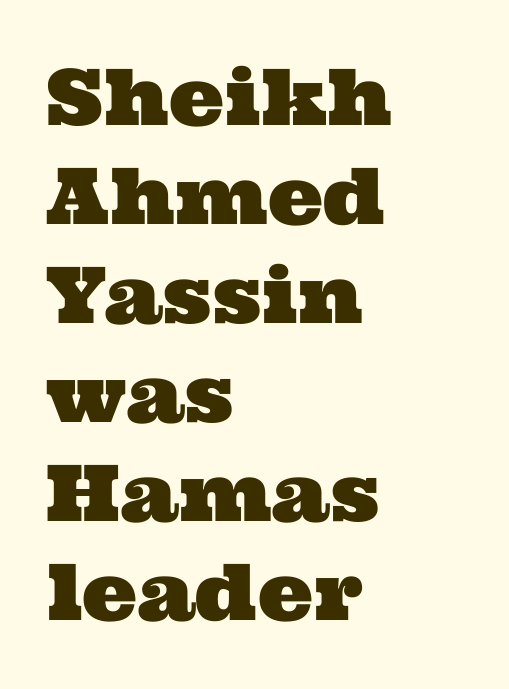
Q: Is the typeface a serif or a sans-serif typeface? A: Serif.
Q: Is the text underlined? A: No.
Q: How is the paragraph aligned? A: Left-aligned.
Q: Is the spacing between letters normal or unusually wide? A: Normal.
Q: Is the spacing between lines tight, normal or loose? A: Normal.
Q: Width (condensed, normal, or wide)? A: Wide.
Q: Stroke contrast? A: Medium.
Q: x-height? A: Medium.
Q: Monospaced? A: No.
